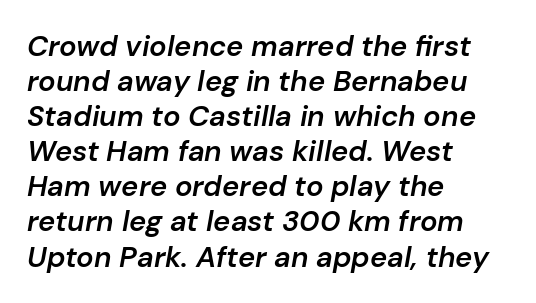
The image shows 29 px semibold type, italic (leaning right); set left-aligned, line spacing 1.21x, normal letter spacing, not underlined; low stroke contrast and a medium x-height.
